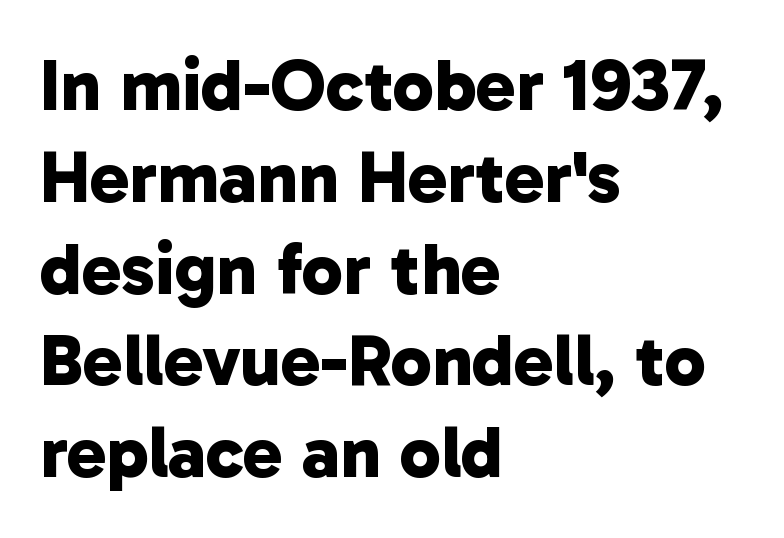
Q: Is the text bold? A: Yes.
Q: Is the typeface a serif or a sans-serif typeface? A: Sans-serif.
Q: Is the text underlined? A: No.
Q: How is the paragraph aligned? A: Left-aligned.
Q: Is the spacing between letters normal or unusually wide? A: Normal.
Q: Width (condensed, normal, or wide)? A: Normal.
Q: Stroke contrast? A: Low.
Q: x-height? A: Medium.
Q: Monospaced? A: No.
